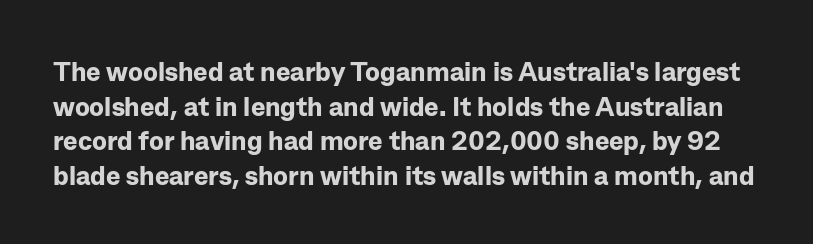
Is there much room between lines? A standard amount, neither cramped nor airy. No word sits above an underline. Posture: straight, roman, zero tilt. Standard letterfit; no display-style spreading of the glyphs. Each glyph is drawn with heavy, bold strokes.
